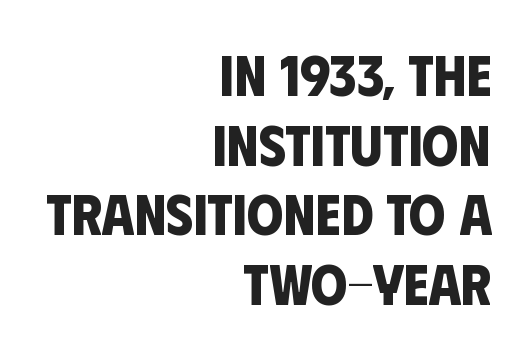
{"serif": "no", "bold": "yes", "weight": "bold", "width": "condensed", "stroke_contrast": "low", "x_height": "large", "monospaced": "no", "underline": "no", "align": "right", "line_spacing_ratio": 1.2, "letter_spacing": "normal", "letter_spacing_em": 0.0, "glyph_px": 58}
